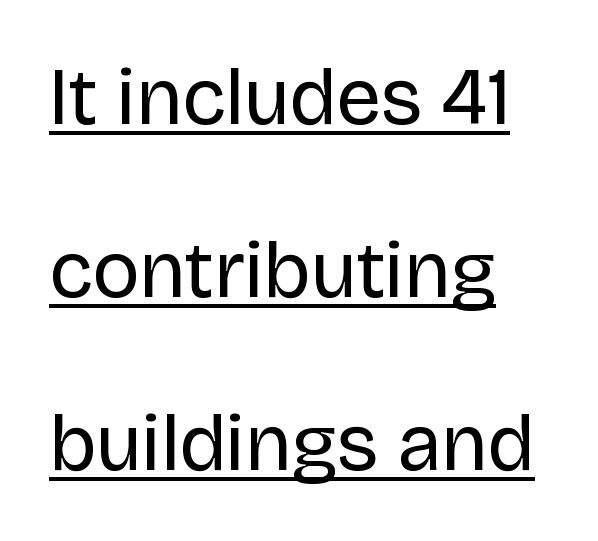
The rendering uses natural spacing where letterforms have individual widths. The font's upright variant was chosen for this text. The letters sit at their default tracking, neither squeezed nor spread. Is there much room between lines? Yes — plenty of vertical air separates them.
